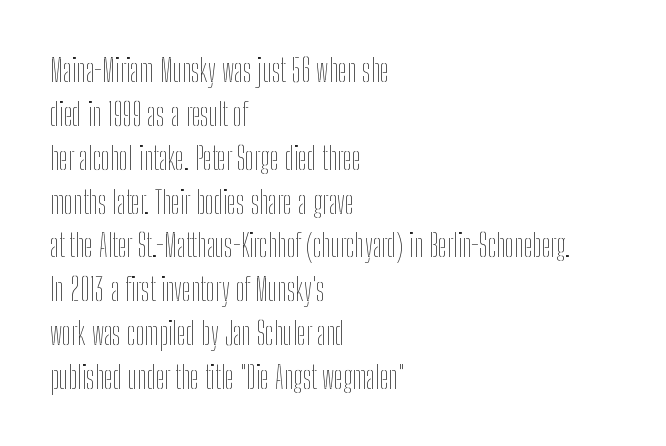
Casual observation: everything's shoved over to the left. Tall strokes in this sample are plumb rather than angled. The weight would be labelled regular, book, light, or lighter still. Letters rest on an invisible, unmarked baseline. This sample uses plain, unmodified letter spacing.
